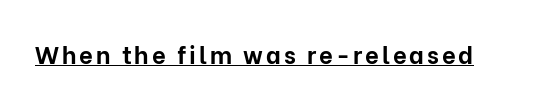
{"italic": "no", "bold": "yes", "underline": "yes", "glyph_px": 24}
